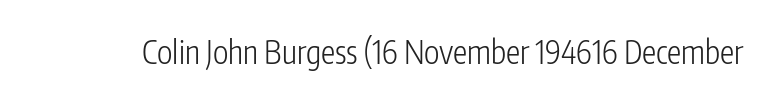
Descender tails drop into unmarked territory. Font category for this specimen: sans-serif. If you drew a line through each stem, it would be perfectly vertical. Nothing unusual about the tracking: characters are spaced as the font intends.
